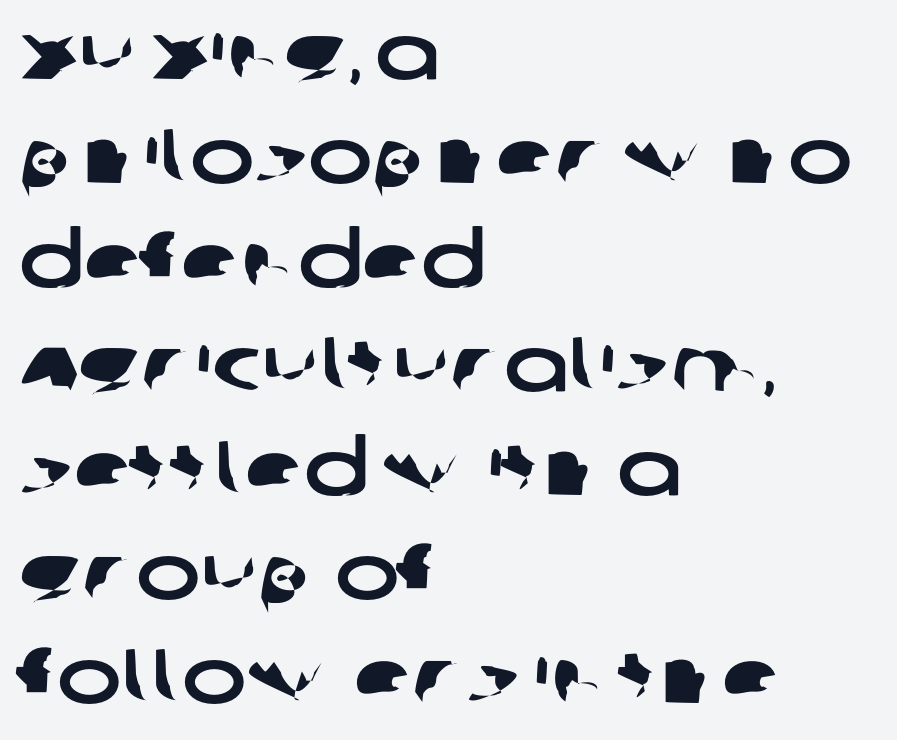
Q: Is the typeface a serif or a sans-serif typeface? A: Sans-serif.
Q: Is the text underlined? A: No.
Q: How is the paragraph aligned? A: Left-aligned.
Q: Is the spacing between letters normal or unusually wide? A: Normal.
Q: Is the spacing between lines tight, normal or loose? A: Normal.
Q: Width (condensed, normal, or wide)? A: Wide.
Q: Stroke contrast? A: Low.
Q: x-height? A: Large.
Q: Monospaced? A: No.
